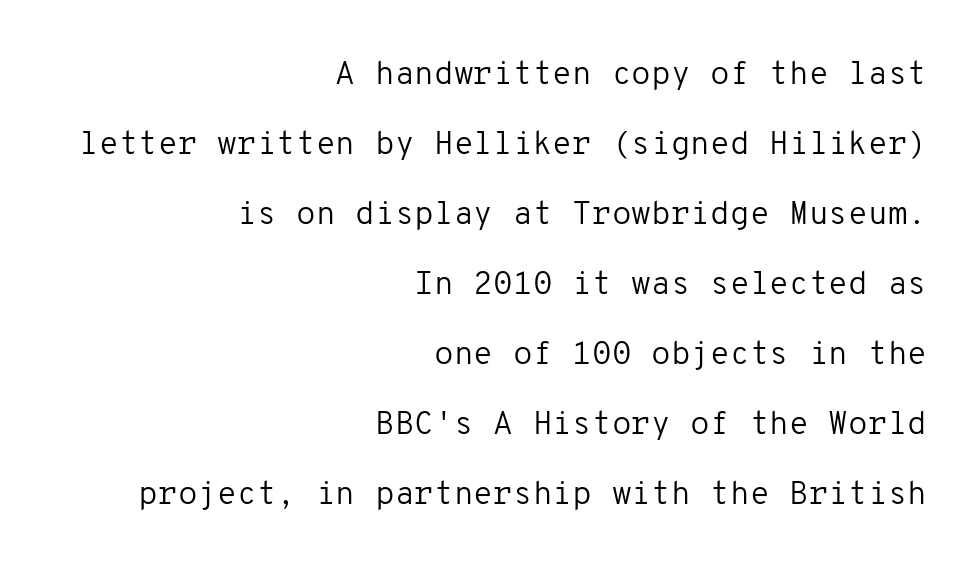
{"serif": "no", "italic": "no", "bold": "no", "weight": "regular", "width": "normal", "stroke_contrast": "low", "x_height": "medium", "monospaced": "yes", "underline": "no", "align": "right", "line_spacing": "loose", "line_spacing_ratio": 2.19, "letter_spacing": "normal", "letter_spacing_em": 0.0, "glyph_px": 32}
